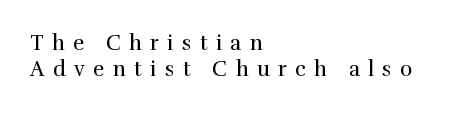
Q: Is the text bold? A: No.
Q: Is the text italic (slanted)? A: No, it is upright.
Q: Is the text underlined? A: No.
Q: How is the paragraph aligned? A: Left-aligned.
Q: Is the spacing between letters normal or unusually wide? A: Unusually wide.
